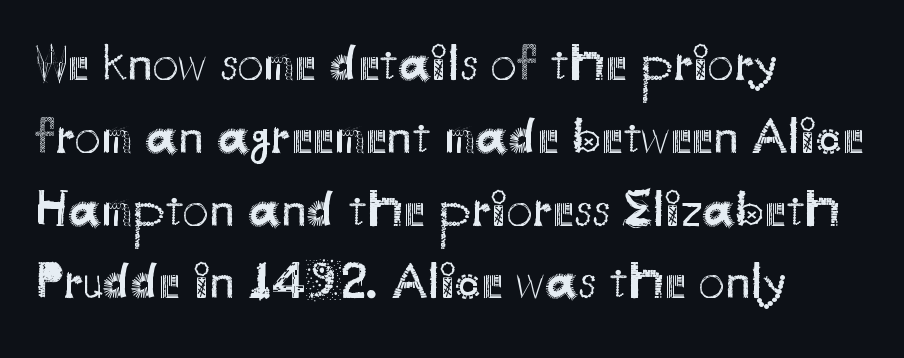
{"serif": "no", "italic": "no", "bold": "no", "weight": "regular", "width": "normal", "stroke_contrast": "medium", "x_height": "small", "monospaced": "no", "underline": "no", "align": "left", "line_spacing": "normal", "line_spacing_ratio": 1.4, "letter_spacing": "normal", "letter_spacing_em": 0.0, "glyph_px": 52}
